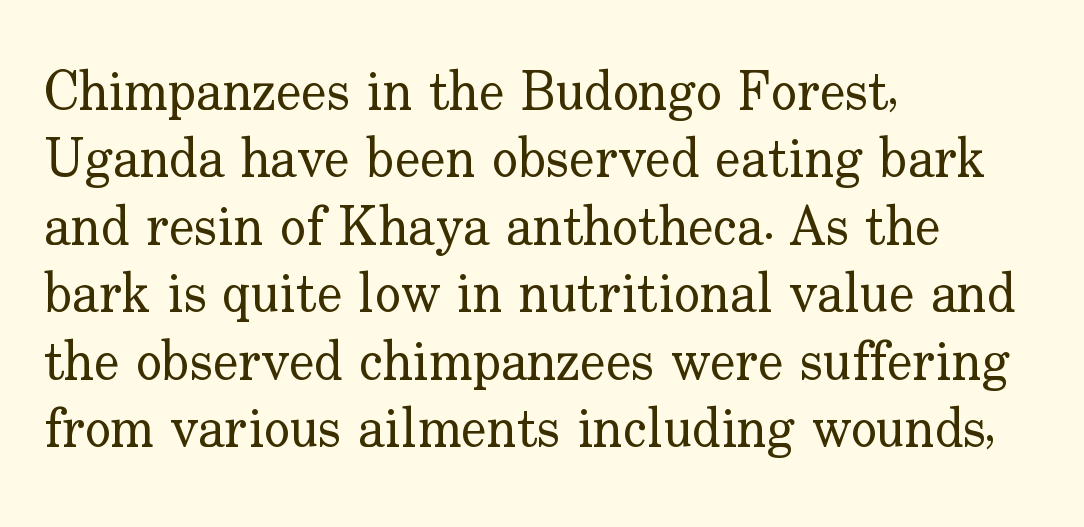
{"serif": "yes", "italic": "no", "bold": "no", "weight": "regular", "width": "normal", "stroke_contrast": "low", "x_height": "small", "monospaced": "no", "underline": "no", "align": "left", "line_spacing": "normal", "line_spacing_ratio": 1.25, "letter_spacing": "normal", "letter_spacing_em": 0.0, "glyph_px": 54}
